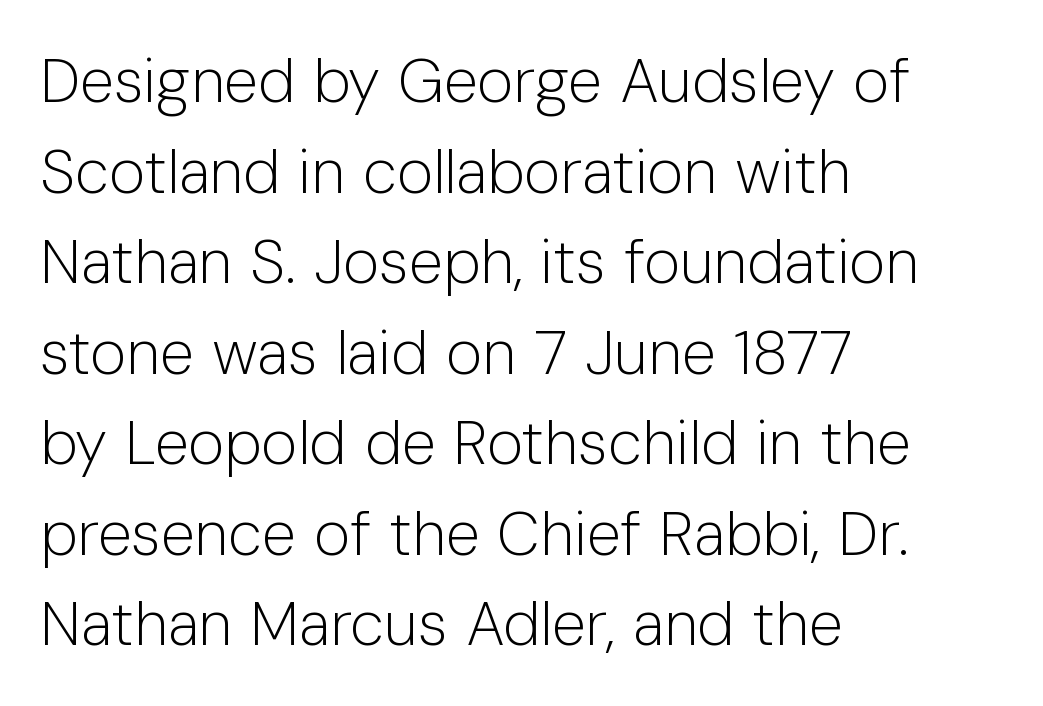
Q: Is the text bold? A: No.
Q: Is the text italic (slanted)? A: No, it is upright.
Q: Is the typeface a serif or a sans-serif typeface? A: Sans-serif.
Q: Is the text underlined? A: No.
Q: How is the paragraph aligned? A: Left-aligned.
Q: Is the spacing between letters normal or unusually wide? A: Normal.
Q: Is the spacing between lines tight, normal or loose? A: Normal.
Q: Width (condensed, normal, or wide)? A: Normal.
Q: Stroke contrast? A: Low.
Q: x-height? A: Medium.
Q: Monospaced? A: No.
